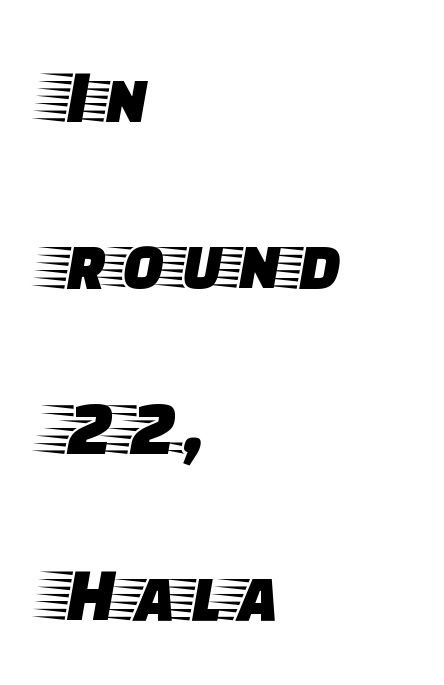
The image shows 78 px wide serif type; set left-aligned, loose line spacing (2.13x), normal letter spacing, not underlined; low stroke contrast and a large x-height.
